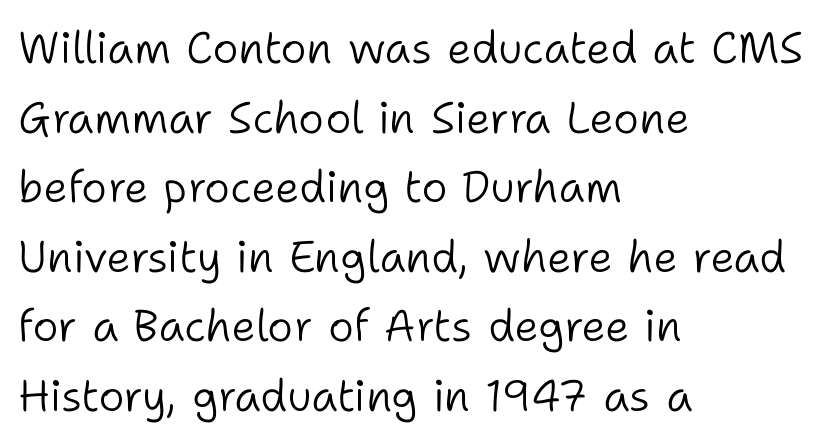
Q: Is the text bold? A: No.
Q: Is the text italic (slanted)? A: No, it is upright.
Q: Is the typeface a serif or a sans-serif typeface? A: Sans-serif.
Q: Is the text underlined? A: No.
Q: How is the paragraph aligned? A: Left-aligned.
Q: Is the spacing between letters normal or unusually wide? A: Normal.
Q: Is the spacing between lines tight, normal or loose? A: Normal.
Q: Width (condensed, normal, or wide)? A: Normal.
Q: Stroke contrast? A: Low.
Q: x-height? A: Medium.
Q: Monospaced? A: No.
